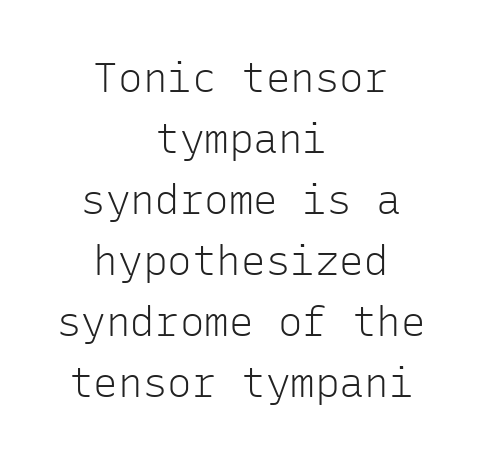
{"serif": "no", "italic": "no", "bold": "no", "weight": "light", "width": "normal", "stroke_contrast": "low", "x_height": "medium", "monospaced": "yes", "underline": "no", "align": "center", "line_spacing": "normal", "line_spacing_ratio": 1.49, "letter_spacing": "normal", "letter_spacing_em": 0.0, "glyph_px": 41}
